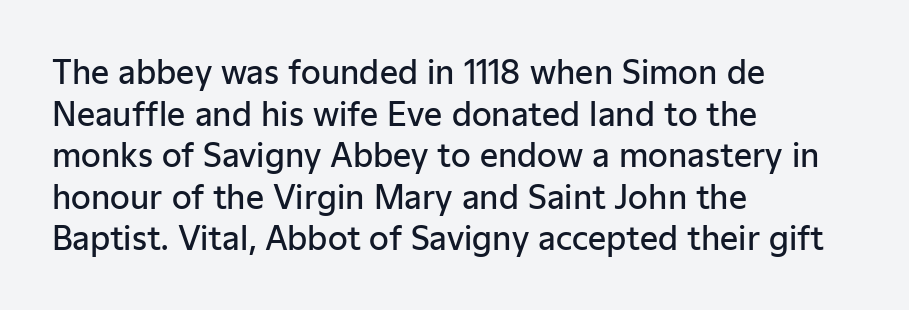
The image shows 32 px semibold sans-serif type, upright; set left-aligned, normal line spacing (1.3x), normal letter spacing, not underlined; low stroke contrast and a medium x-height.
